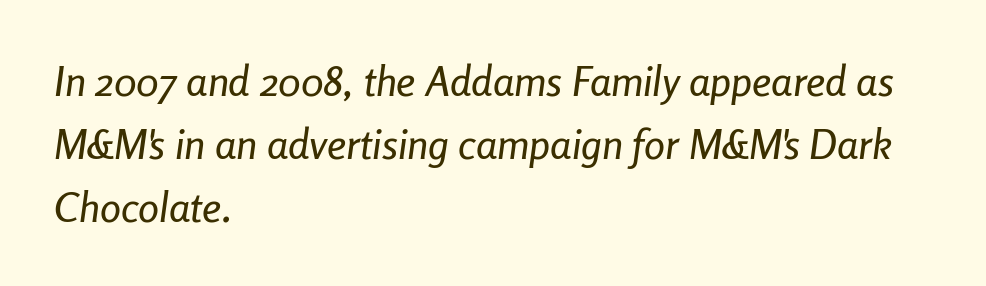
The image shows 42 px condensed type, italic (leaning right); set left-aligned, normal line spacing (1.5x), normal letter spacing, not underlined; low stroke contrast and a medium x-height.
